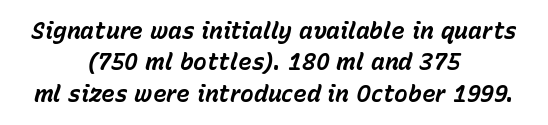
The image shows 23 px bold type, italic (leaning right); set centered, normal line spacing (1.36x), normal letter spacing, not underlined.
